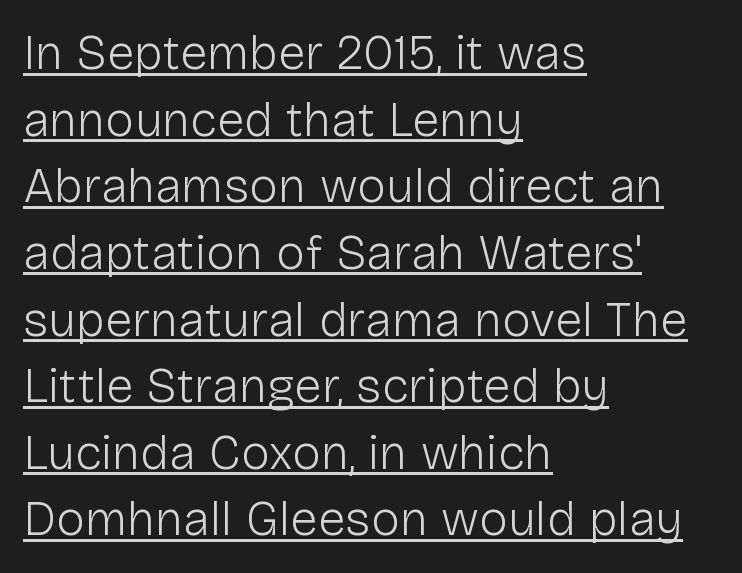
Q: Is the text bold? A: No.
Q: Is the text italic (slanted)? A: No, it is upright.
Q: Is the typeface a serif or a sans-serif typeface? A: Sans-serif.
Q: Is the text underlined? A: Yes.
Q: How is the paragraph aligned? A: Left-aligned.
Q: Is the spacing between letters normal or unusually wide? A: Normal.
Q: Is the spacing between lines tight, normal or loose? A: Normal.
Q: Width (condensed, normal, or wide)? A: Normal.
Q: Stroke contrast? A: Low.
Q: x-height? A: Medium.
Q: Monospaced? A: No.
